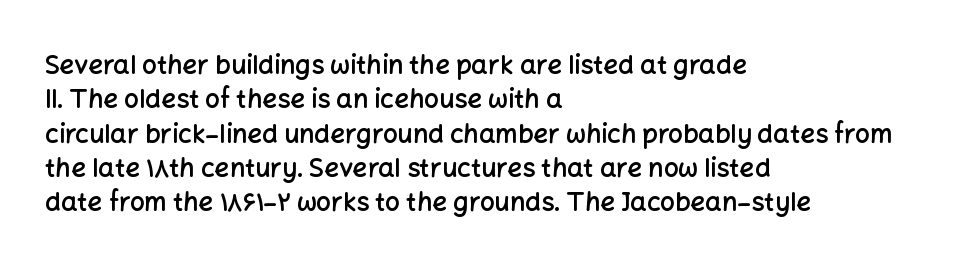
Where is the straight margin? On the left. Short note: letters normally spaced. Lines of text with bare space underneath. On the weight axis this lands at semibold, roughly 600. The passage shown stacks its lines at a standard gap.
